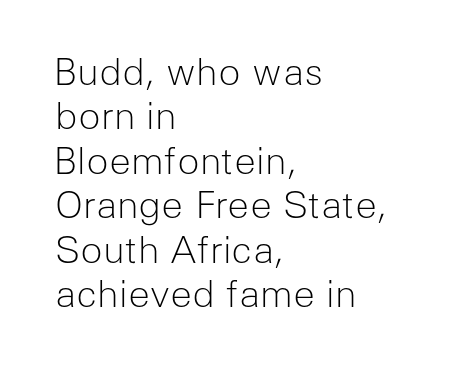
{"serif": "no", "italic": "no", "bold": "no", "weight": "light", "width": "normal", "stroke_contrast": "low", "x_height": "medium", "monospaced": "no", "underline": "no", "align": "left", "line_spacing_ratio": 1.2, "letter_spacing": "normal", "letter_spacing_em": 0.0, "glyph_px": 37}
